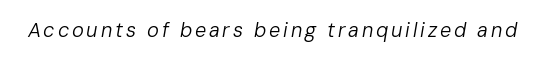
{"italic": "yes", "lean": "right", "slant_degrees": 10, "bold": "no", "underline": "no", "glyph_px": 20}
